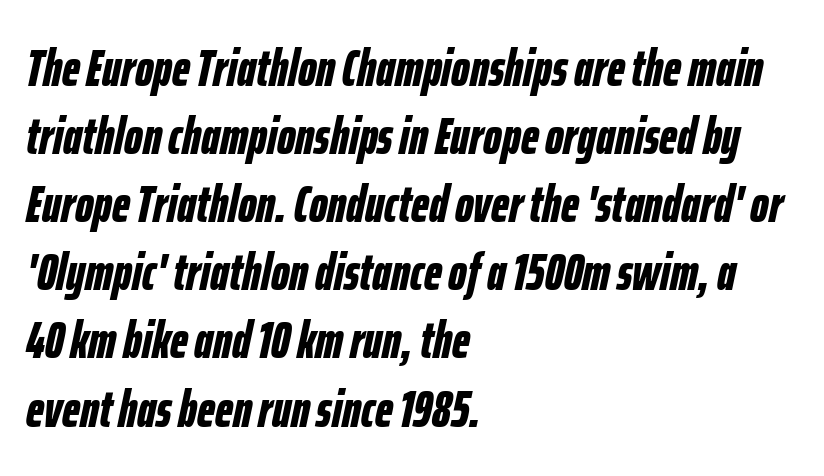
{"italic": "yes", "lean": "right", "slant_degrees": 12, "bold": "yes", "weight": "bold", "width": "condensed", "stroke_contrast": "low", "x_height": "medium", "monospaced": "no", "underline": "no", "align": "left", "line_spacing": "normal", "line_spacing_ratio": 1.31, "letter_spacing": "normal", "letter_spacing_em": 0.0, "glyph_px": 52}
